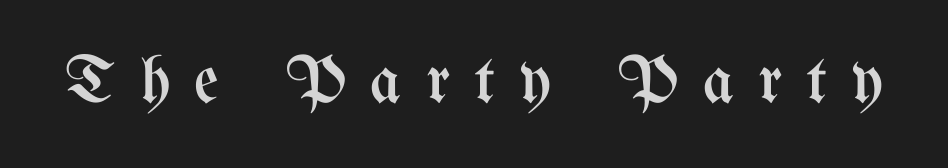
The image shows 68 px regular-weight, condensed type, upright; set unusually wide letter spacing (+0.35 em), not underlined; medium stroke contrast and a medium x-height.
